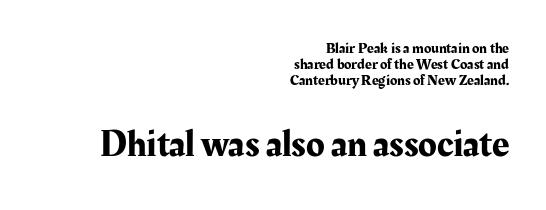
The image shows 38 px serif type, upright; set right-aligned, tight line spacing (1.08x), normal letter spacing, not underlined; the second (bottom) block is 2.53x larger; medium stroke contrast and a medium x-height.
